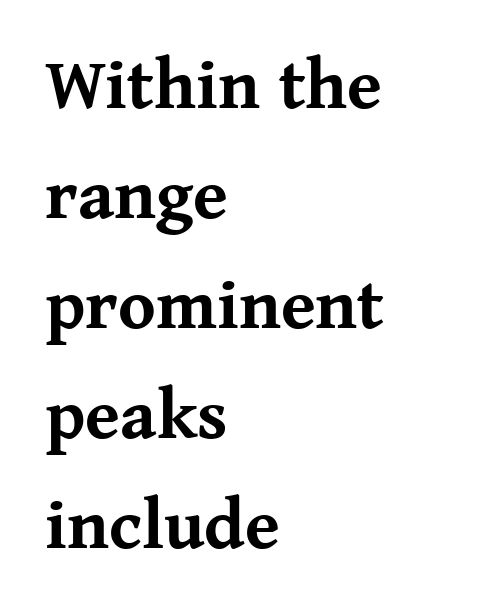
The image shows 71 px bold serif type, upright; set left-aligned, normal line spacing (1.55x), normal letter spacing, not underlined; medium stroke contrast and a medium x-height.
